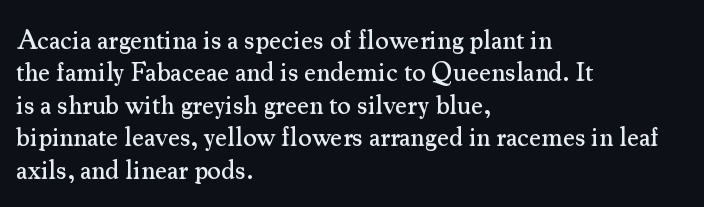
These lines sit exactly where default settings would place them. The letters stand upright; this is a roman face. Typeset ragged right — the left edge is the straight one. Just letters on the line, the space beneath them empty. Caption: standard tracking, unaltered.
